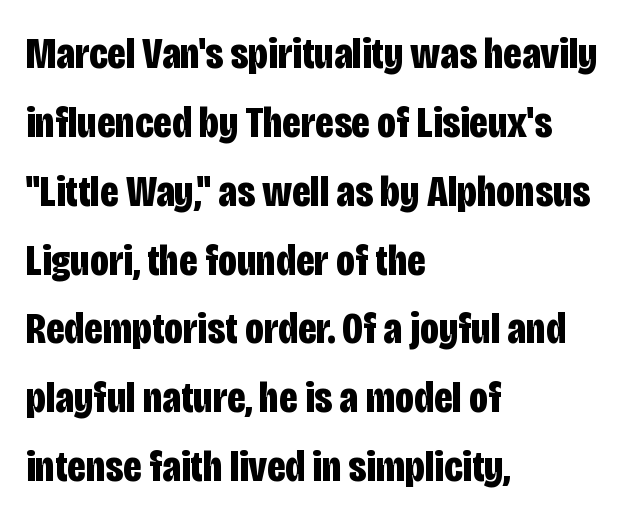
Q: Is the text bold? A: Yes.
Q: Is the text italic (slanted)? A: No, it is upright.
Q: Is the typeface a serif or a sans-serif typeface? A: Sans-serif.
Q: Is the text underlined? A: No.
Q: How is the paragraph aligned? A: Left-aligned.
Q: Is the spacing between letters normal or unusually wide? A: Normal.
Q: Is the spacing between lines tight, normal or loose? A: Normal.
Q: Width (condensed, normal, or wide)? A: Condensed.
Q: Stroke contrast? A: Low.
Q: x-height? A: Large.
Q: Monospaced? A: No.
